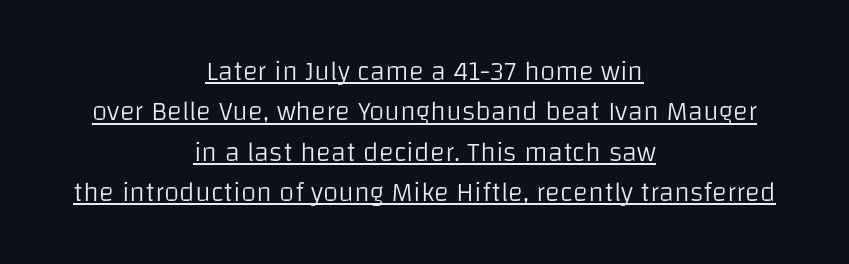
Q: Is the text bold? A: No.
Q: Is the text italic (slanted)? A: No, it is upright.
Q: Is the typeface a serif or a sans-serif typeface? A: Sans-serif.
Q: Is the text underlined? A: Yes.
Q: How is the paragraph aligned? A: Centered.
Q: Is the spacing between letters normal or unusually wide? A: Normal.
Q: Is the spacing between lines tight, normal or loose? A: Normal.
Q: Width (condensed, normal, or wide)? A: Normal.
Q: Stroke contrast? A: Low.
Q: x-height? A: Large.
Q: Monospaced? A: No.
